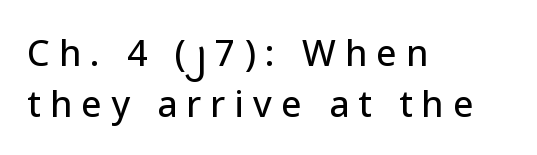
The image shows 36 px sans-serif type, upright; set left-aligned, normal line spacing (1.41x), unusually wide letter spacing (+0.25 em), not underlined; low stroke contrast and a medium x-height.
